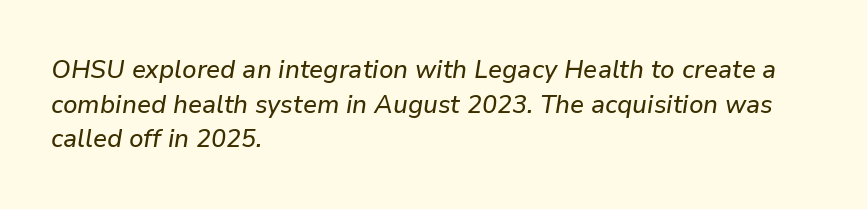
Does the copy run flush right? No — it runs flush left. Every character sits at an angle, as italics do. Honestly, the letter spacing is just normal — you wouldn't notice it. The rows are spaced the way most documents space them. Letters rest on an invisible, unmarked baseline.
